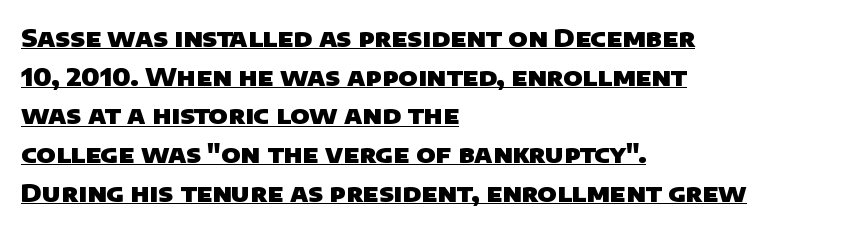
The image shows 25 px bold type; set left-aligned, normal line spacing (1.55x), normal letter spacing, underlined.
